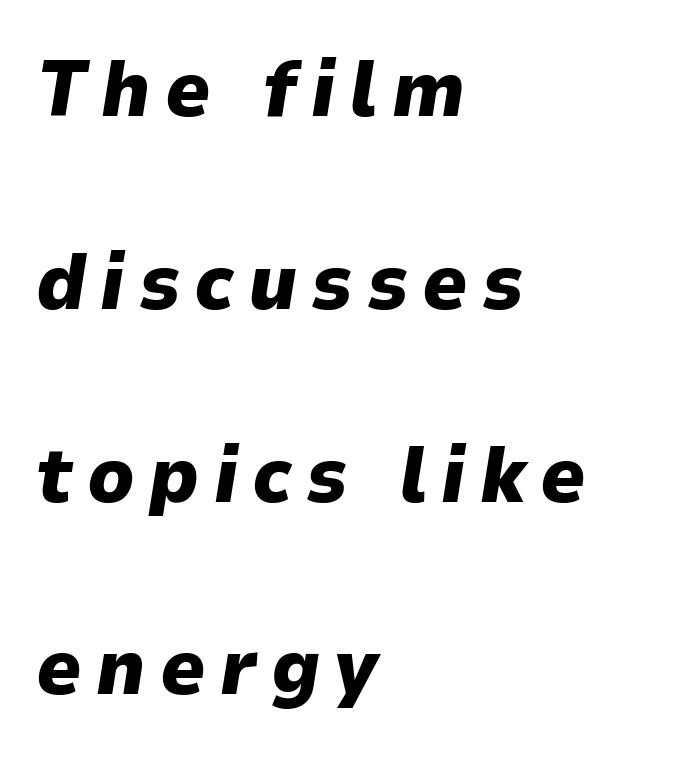
These lines stack with their left ends in a neat column. The whole block is typeset with a tilt. Baseline-to-baseline distance is far greater than the letter height. Each row of text sits above clean, open space.
